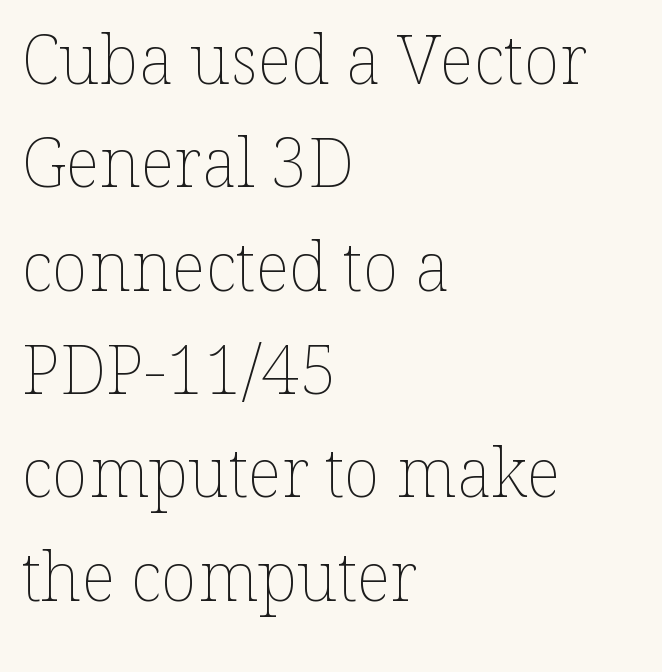
The image shows 68 px thin type, upright; set left-aligned, normal line spacing (1.52x), normal letter spacing, not underlined; low stroke contrast and a medium x-height.
